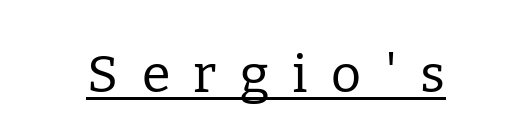
{"serif": "yes", "italic": "no", "bold": "no", "weight": "regular", "width": "normal", "stroke_contrast": "low", "x_height": "medium", "monospaced": "no", "underline": "yes", "align": "center", "letter_spacing": "wide", "letter_spacing_em": 0.45, "glyph_px": 52}
